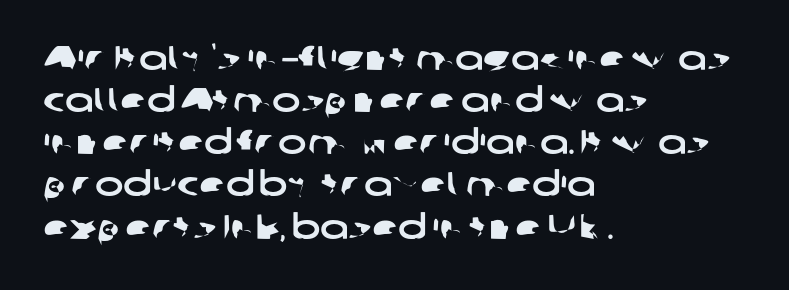
Tracking here is standard; glyphs follow each other at the usual distance. The glyphs are unaccompanied by any horizontal stroke below them. These lines are composed in type without serifs. Every row of glyphs begins at an identical x-position on the left.
